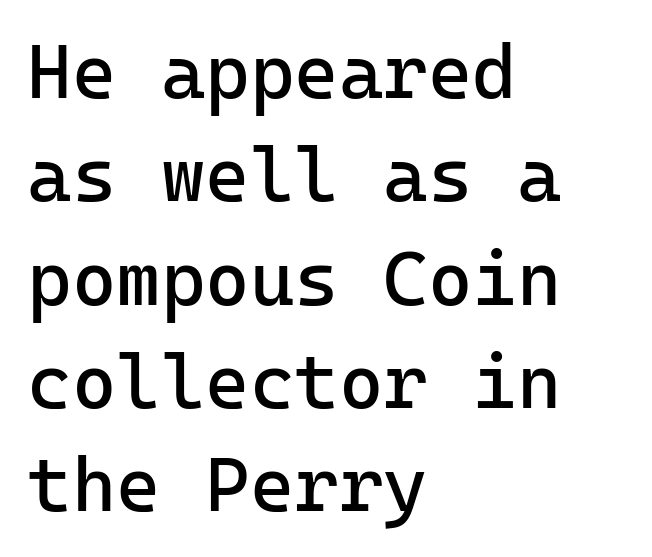
{"serif": "no", "italic": "no", "bold": "no", "weight": "regular", "width": "normal", "stroke_contrast": "low", "x_height": "medium", "monospaced": "yes", "underline": "no", "align": "left", "line_spacing": "normal", "line_spacing_ratio": 1.36, "letter_spacing": "normal", "letter_spacing_em": 0.0, "glyph_px": 76}
